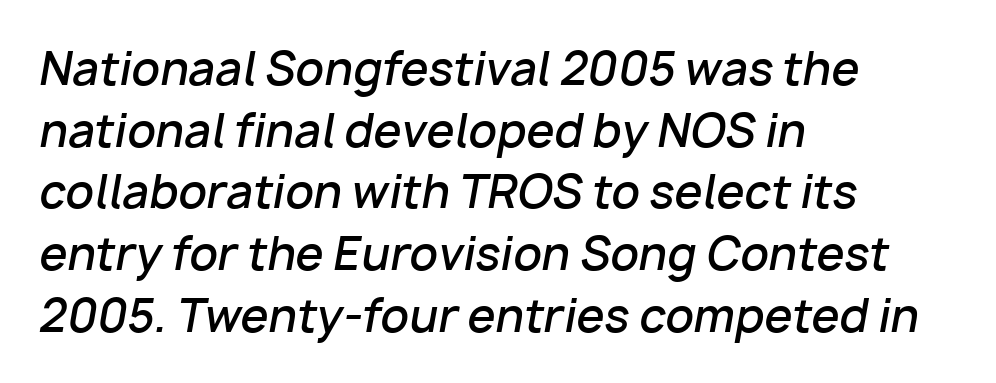
{"italic": "yes", "lean": "right", "slant_degrees": 10, "bold": "semi", "weight": "semibold", "width": "normal", "stroke_contrast": "low", "x_height": "medium", "monospaced": "no", "underline": "no", "align": "left", "line_spacing": "normal", "line_spacing_ratio": 1.37, "letter_spacing": "normal", "letter_spacing_em": 0.0, "glyph_px": 45}
